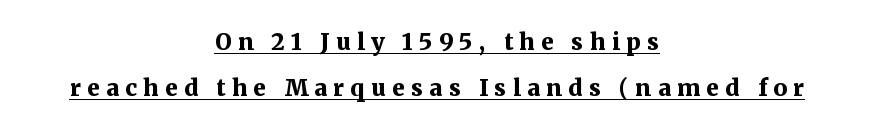
{"italic": "no", "bold": "yes", "underline": "yes", "align": "center", "line_spacing": "loose", "line_spacing_ratio": 2.0, "letter_spacing": "wide", "letter_spacing_em": 0.27, "glyph_px": 23}
